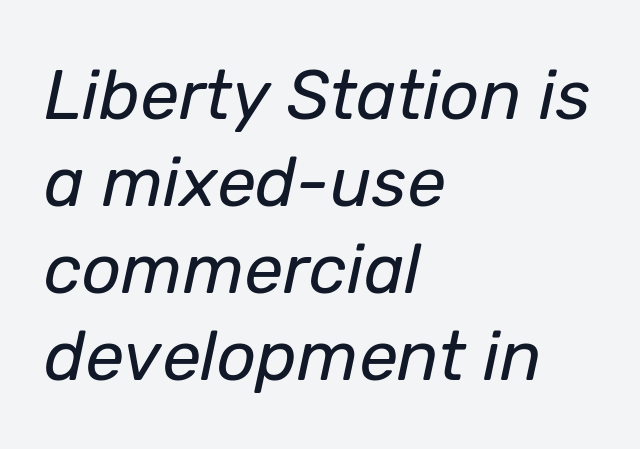
Q: Is the text bold? A: No.
Q: Is the text italic (slanted)? A: Yes, it leans right by about 12 degrees.
Q: Is the text underlined? A: No.
Q: How is the paragraph aligned? A: Left-aligned.
Q: Is the spacing between letters normal or unusually wide? A: Normal.
Q: Is the spacing between lines tight, normal or loose? A: Normal.
Q: Width (condensed, normal, or wide)? A: Normal.
Q: Stroke contrast? A: Low.
Q: x-height? A: Medium.
Q: Monospaced? A: No.
